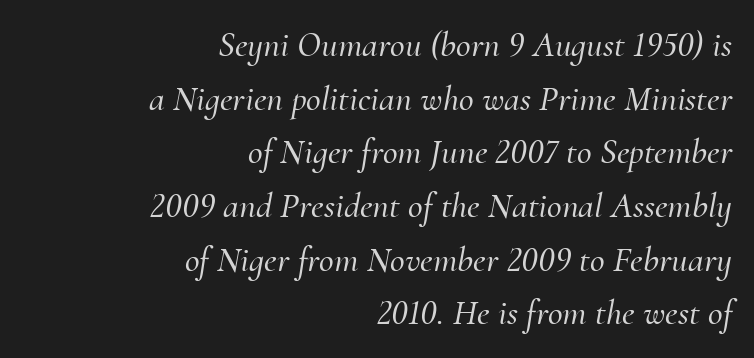
Typographically, this falls in the serif category. Evenly set lines give the paragraph a standard silhouette. The rendering uses natural spacing where letterforms have individual widths. The paragraph has a hard right edge and a soft left edge.
